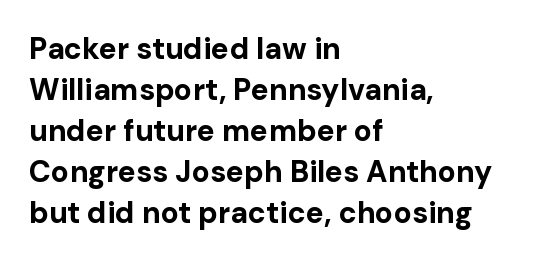
Q: Is the text bold? A: Yes.
Q: Is the text italic (slanted)? A: No, it is upright.
Q: Is the typeface a serif or a sans-serif typeface? A: Sans-serif.
Q: Is the text underlined? A: No.
Q: How is the paragraph aligned? A: Left-aligned.
Q: Is the spacing between letters normal or unusually wide? A: Normal.
Q: Is the spacing between lines tight, normal or loose? A: Normal.
Q: Width (condensed, normal, or wide)? A: Normal.
Q: Stroke contrast? A: Low.
Q: x-height? A: Medium.
Q: Monospaced? A: No.
